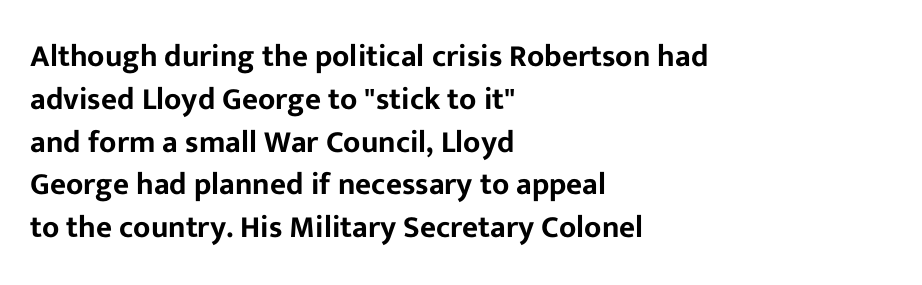
The lines sit at an ordinary, default distance from one another. Alignment: flush left. You could call the tracking neutral — neither tight nor loose. Every character sits straight up, as roman type does.
